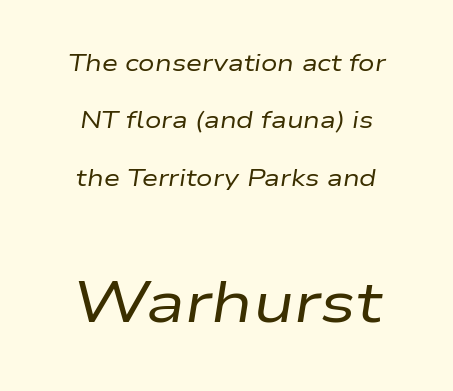
Block two is the big one; block one sits smaller above it. The foot of each line stays bare and open. In terms of leading, this rendering errs on the spacious side. Compared with a typical body face, this is equally light or lighter still. A typesetter would mark this as italic.
